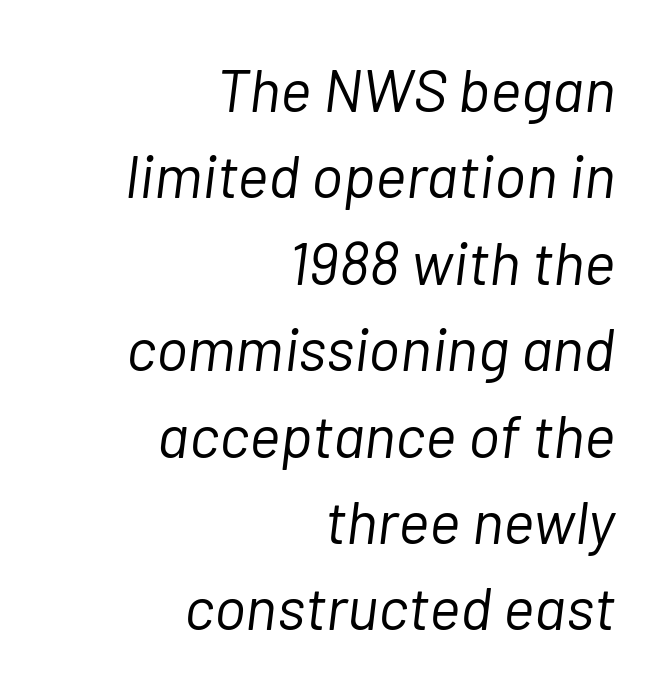
The image shows 60 px light type, italic (leaning right); set right-aligned, normal line spacing (1.44x), normal letter spacing, not underlined; low stroke contrast and a medium x-height.
